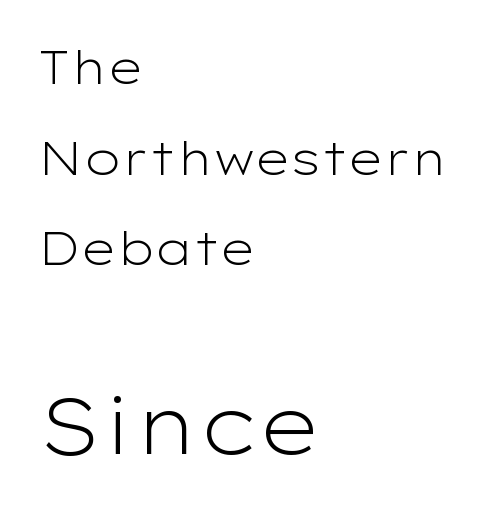
{"serif": "no", "italic": "no", "bold": "no", "weight": "light", "width": "wide", "stroke_contrast": "low", "x_height": "medium", "monospaced": "no", "underline": "no", "align": "left", "line_spacing": "loose", "line_spacing_ratio": 1.97, "letter_spacing": "normal", "letter_spacing_em": 0.0, "larger_block": "second", "size_ratio": 1.74, "glyph_px": 80}
